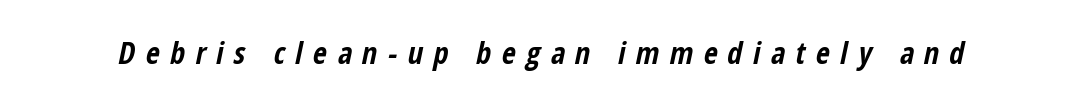
Q: Is the text bold? A: Yes.
Q: Is the text italic (slanted)? A: Yes, it leans right by about 12 degrees.
Q: Is the text underlined? A: No.
Q: Is the spacing between letters normal or unusually wide? A: Unusually wide.
Q: Width (condensed, normal, or wide)? A: Condensed.
Q: Stroke contrast? A: Low.
Q: x-height? A: Medium.
Q: Monospaced? A: No.
